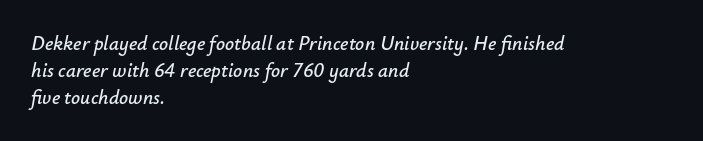
Q: Is the text italic (slanted)? A: Yes, it leans right by about 12 degrees.
Q: Is the text underlined? A: No.
Q: How is the paragraph aligned? A: Left-aligned.
Q: Is the spacing between letters normal or unusually wide? A: Normal.
Q: Is the spacing between lines tight, normal or loose? A: Normal.
